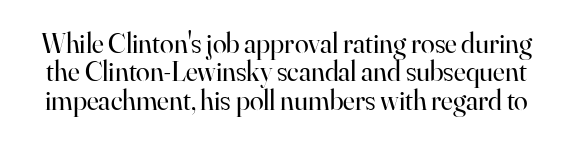
The image shows 28 px regular-weight serif type, upright; set tight line spacing (1.01x), normal letter spacing, not underlined; high stroke contrast and a small x-height.
